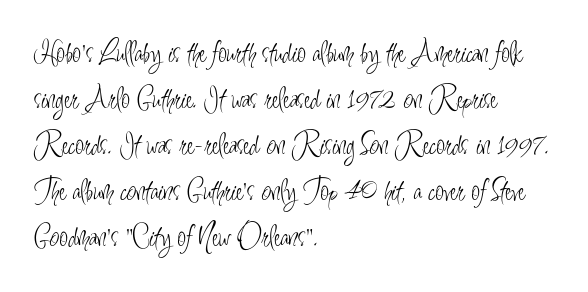
Horizontal bands of white between lines are of average thickness. This sample uses a sans-serif face. Underlining? Definitely not there. Letter spacing: default. Do the characters align in a grid? No, the font is proportional.
